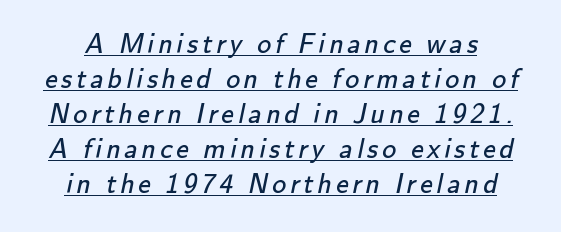
The image shows 28 px regular-weight sans-serif type; set normal line spacing (1.25x), underlined; low stroke contrast and a small x-height.
